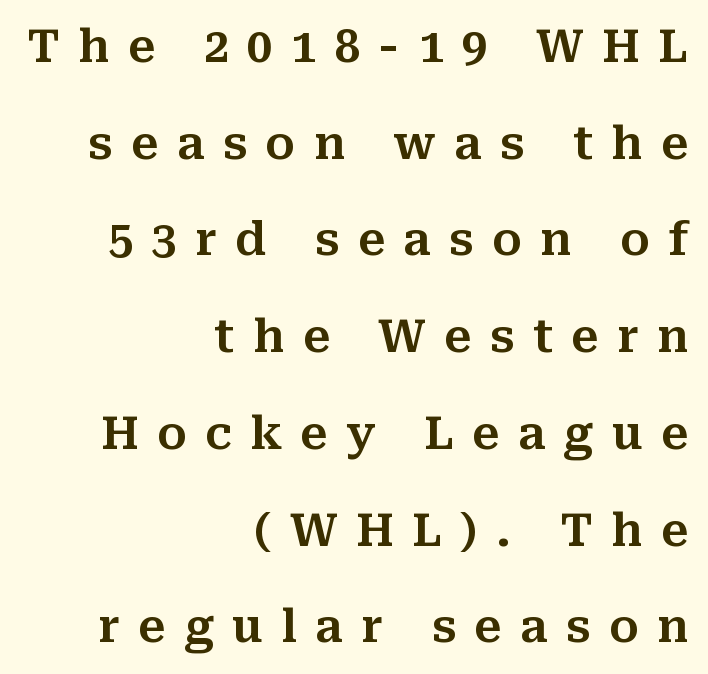
{"serif": "yes", "italic": "no", "width": "normal", "stroke_contrast": "medium", "x_height": "medium", "monospaced": "no", "underline": "no", "align": "right", "line_spacing": "loose", "line_spacing_ratio": 2.15, "letter_spacing": "wide", "letter_spacing_em": 0.41, "glyph_px": 45}
